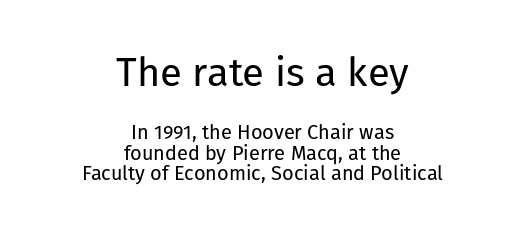
The image shows 40 px regular-weight sans-serif type, upright; set centered, tight line spacing (1.01x), normal letter spacing, not underlined; the first (top) block is 2.0x larger; low stroke contrast and a medium x-height.
